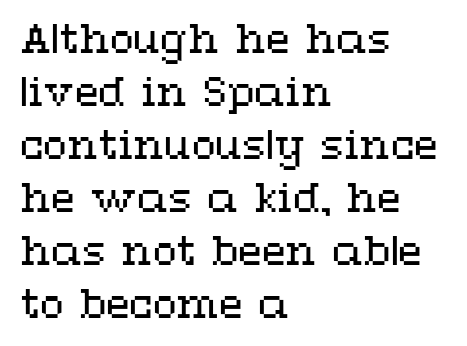
Check under the words: just untouched page. Characters remain perfectly vertical along every line. Honestly, the row spacing looks completely unremarkable. The font sits on the lighter half of the weight spectrum, regular included. Each letter keeps its own natural width here, so spacing adapts to shape. Look at the tracking — it's just the regular setting, nothing added.
